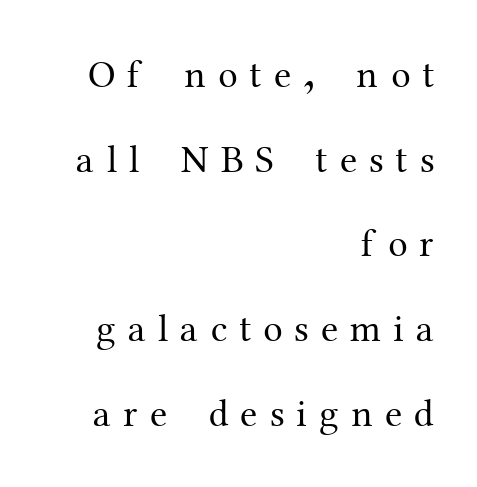
{"serif": "yes", "italic": "no", "bold": "no", "weight": "regular", "width": "normal", "stroke_contrast": "medium", "x_height": "medium", "monospaced": "no", "underline": "no", "align": "right", "line_spacing": "loose", "line_spacing_ratio": 2.17, "letter_spacing": "wide", "letter_spacing_em": 0.31, "glyph_px": 39}
